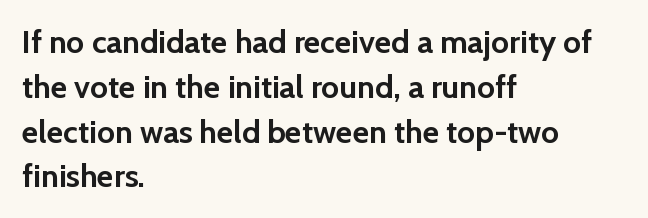
{"serif": "no", "italic": "no", "bold": "yes", "weight": "semibold", "width": "normal", "stroke_contrast": "low", "x_height": "medium", "monospaced": "no", "underline": "no", "align": "left", "line_spacing": "normal", "line_spacing_ratio": 1.4, "letter_spacing": "normal", "letter_spacing_em": 0.0, "glyph_px": 32}
